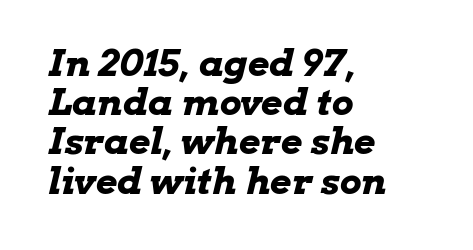
Q: Is the text bold? A: Yes.
Q: Is the text italic (slanted)? A: Yes, it leans right by about 13 degrees.
Q: Is the text underlined? A: No.
Q: How is the paragraph aligned? A: Left-aligned.
Q: Is the spacing between letters normal or unusually wide? A: Normal.
Q: Is the spacing between lines tight, normal or loose? A: Tight.
Q: Width (condensed, normal, or wide)? A: Wide.
Q: Stroke contrast? A: Low.
Q: x-height? A: Medium.
Q: Monospaced? A: No.
